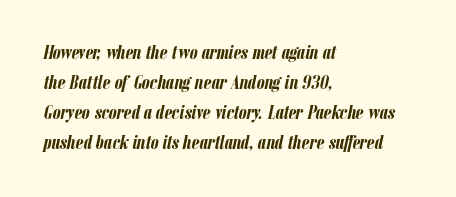
{"italic": "yes", "lean": "right", "slant_degrees": 12, "bold": "yes", "underline": "no", "align": "left", "line_spacing": "normal", "line_spacing_ratio": 1.5, "letter_spacing": "normal", "letter_spacing_em": 0.0, "glyph_px": 20}
